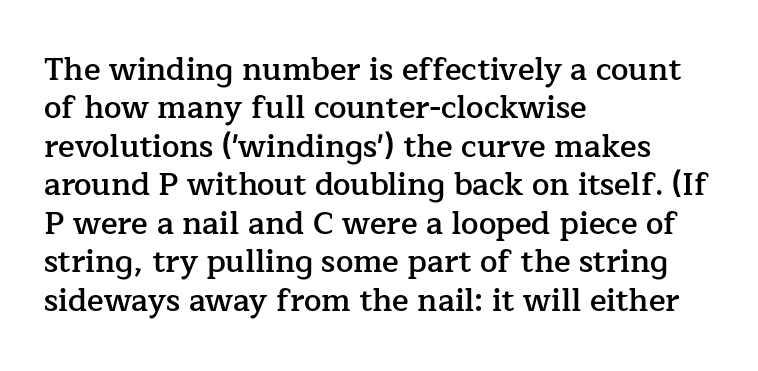
The image shows 31 px semibold serif type, upright; set left-aligned, line spacing 1.24x, normal letter spacing, not underlined; low stroke contrast and a medium x-height.
